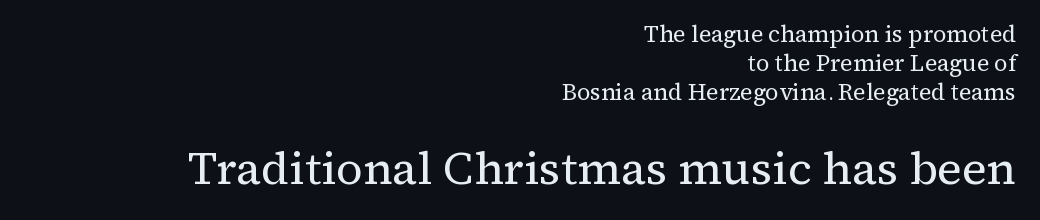
Q: Is the text bold? A: No.
Q: Is the text italic (slanted)? A: No, it is upright.
Q: Is the typeface a serif or a sans-serif typeface? A: Serif.
Q: Is the text underlined? A: No.
Q: How is the paragraph aligned? A: Right-aligned.
Q: Is the spacing between letters normal or unusually wide? A: Normal.
Q: Is the spacing between lines tight, normal or loose? A: Normal.
Q: Which block of text is set in a larger size, the first (top) or the second (bottom)? A: The second (bottom) one.
Q: Width (condensed, normal, or wide)? A: Normal.
Q: Stroke contrast? A: Medium.
Q: x-height? A: Medium.
Q: Monospaced? A: No.
